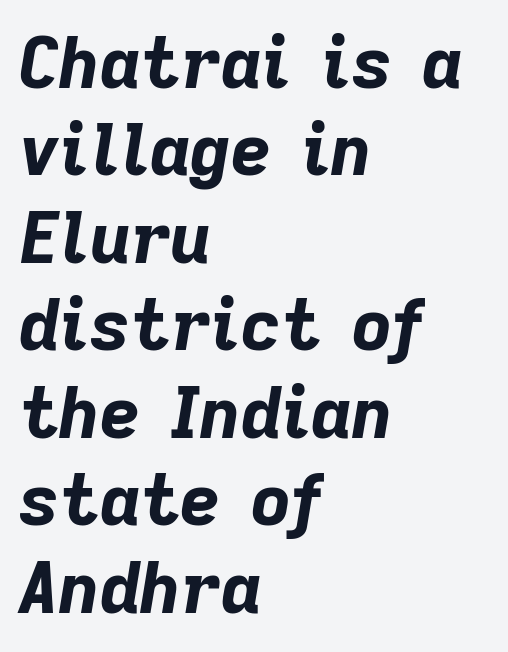
These lines keep a tight, regular rhythm from letter to letter. A typesetter would call this proportional, since set widths differ per character. Where is the straight margin? On the left. Heavy, bold letterforms. A bare baseline throughout the passage.
